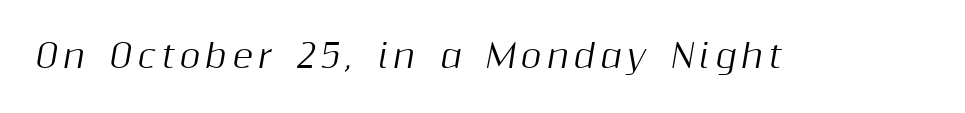
The whole block is typeset with a tilt. The specimen omits any rule beneath the text block's lines. Looks like regular typesetting: each glyph gets only the width it needs.
